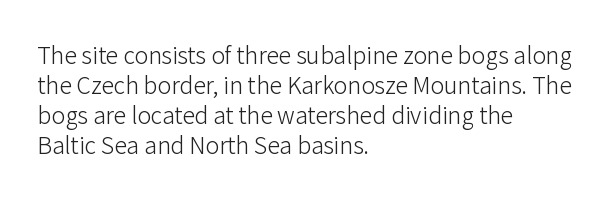
The image shows 23 px text type, upright; set left-aligned, normal line spacing (1.3x), normal letter spacing, not underlined.
